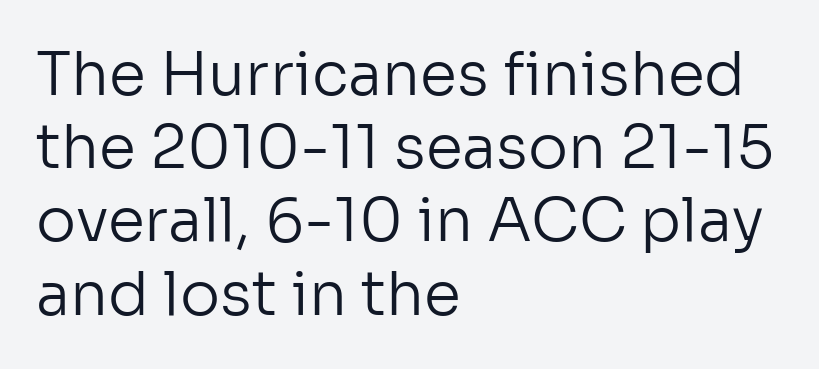
{"serif": "no", "italic": "no", "bold": "no", "weight": "regular", "width": "normal", "stroke_contrast": "low", "x_height": "medium", "monospaced": "no", "underline": "no", "align": "left", "line_spacing_ratio": 1.22, "letter_spacing": "normal", "letter_spacing_em": 0.0, "glyph_px": 60}
